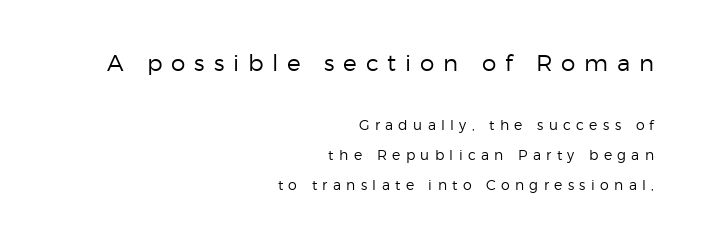
Upright lettering throughout. Character size in the leading block exceeds that of the trailing block. If you drew a ruler down the right edge, every line would touch it. The line texture is sparse and dotted thanks to wide tracking. Each stroke keeps to a modest, everyday thickness or less. The area under the type is left untouched.
